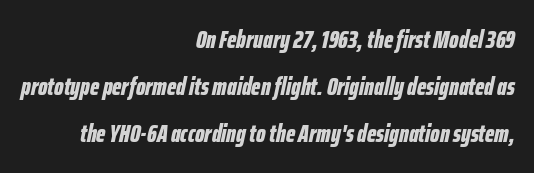
The image shows 25 px bold type, italic (leaning right); set right-aligned, line spacing 1.89x, normal letter spacing, not underlined.
